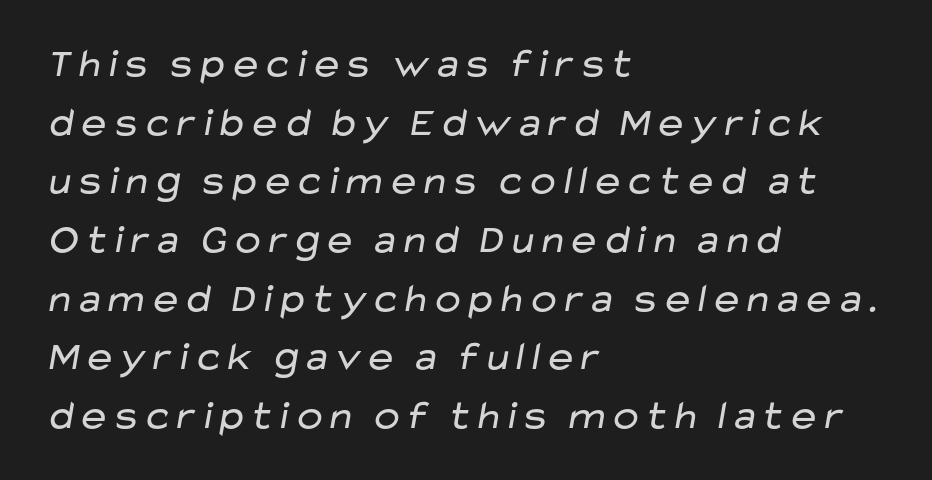
{"serif": "no", "bold": "no", "weight": "regular", "width": "wide", "stroke_contrast": "low", "x_height": "medium", "monospaced": "no", "underline": "no", "align": "left", "line_spacing": "normal", "line_spacing_ratio": 1.43, "letter_spacing": "normal", "letter_spacing_em": 0.0, "glyph_px": 41}
